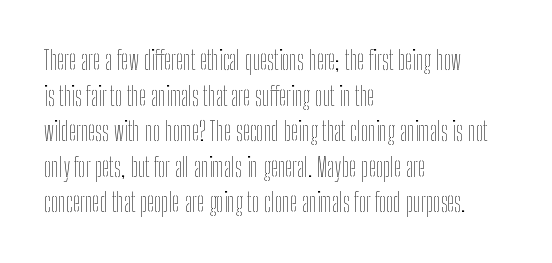
The line texture is even and compact thanks to regular tracking. Honestly, the row spacing looks completely unremarkable. Every row of glyphs begins at an identical x-position on the left. The letters stand straight up with perfectly vertical stems. Stroke thickness stays within the range of a standard reading face or lighter. Unmarked baselines from the first word to the last.
